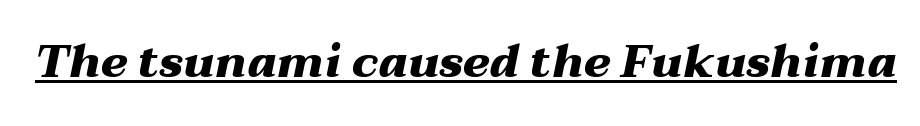
{"italic": "yes", "lean": "right", "slant_degrees": 12, "bold": "yes", "weight": "heavy", "width": "wide", "stroke_contrast": "medium", "x_height": "medium", "monospaced": "no", "underline": "yes", "letter_spacing": "normal", "letter_spacing_em": 0.0, "glyph_px": 45}
